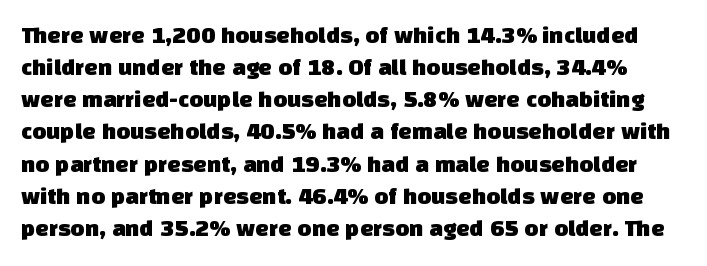
{"underline": "no", "line_spacing": "normal", "line_spacing_ratio": 1.34, "letter_spacing": "normal", "letter_spacing_em": 0.0, "glyph_px": 24}
